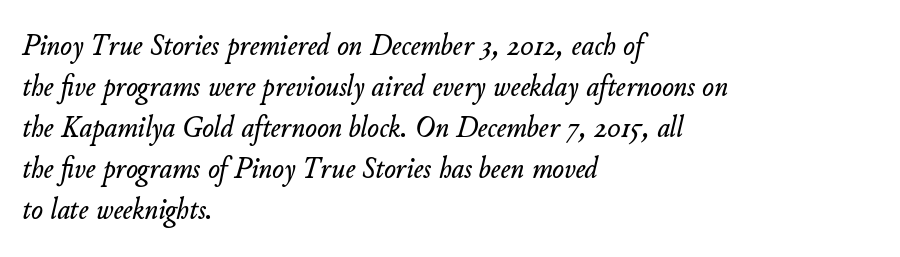
Q: Is the text italic (slanted)? A: Yes, it leans right by about 11 degrees.
Q: Is the text underlined? A: No.
Q: How is the paragraph aligned? A: Left-aligned.
Q: Is the spacing between letters normal or unusually wide? A: Normal.
Q: Is the spacing between lines tight, normal or loose? A: Normal.
Q: Width (condensed, normal, or wide)? A: Normal.
Q: Stroke contrast? A: Low.
Q: x-height? A: Small.
Q: Monospaced? A: No.
